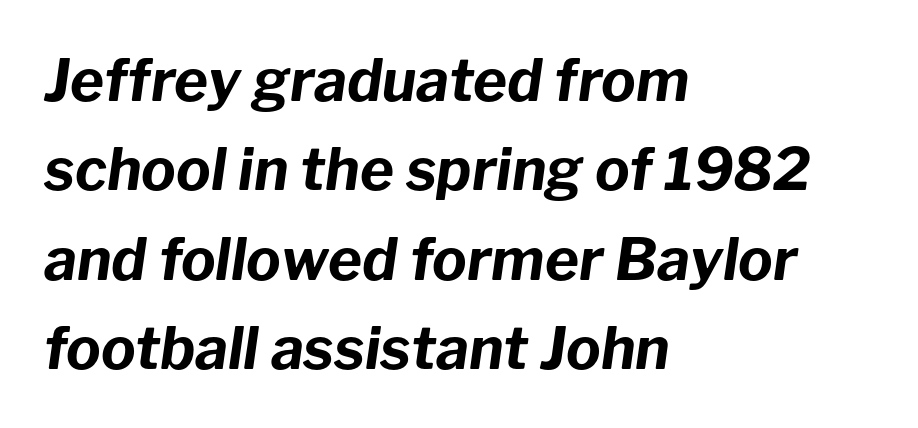
Evenly set lines give the paragraph a standard silhouette. This sample has the flowing, uneven cadence of proportional lettering. The horizontal fit of the characters is conventional and even. The baseline area is clear. These lines are set flush left with a ragged right edge. If you drew a line through each stem, it would be angled.
